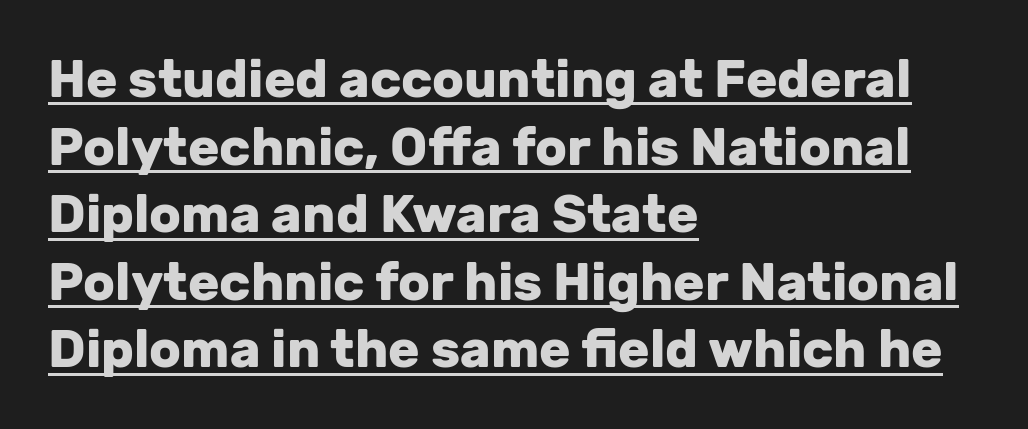
The image shows 52 px heavy sans-serif type, upright; set left-aligned, normal line spacing (1.3x), normal letter spacing, underlined; low stroke contrast and a medium x-height.
